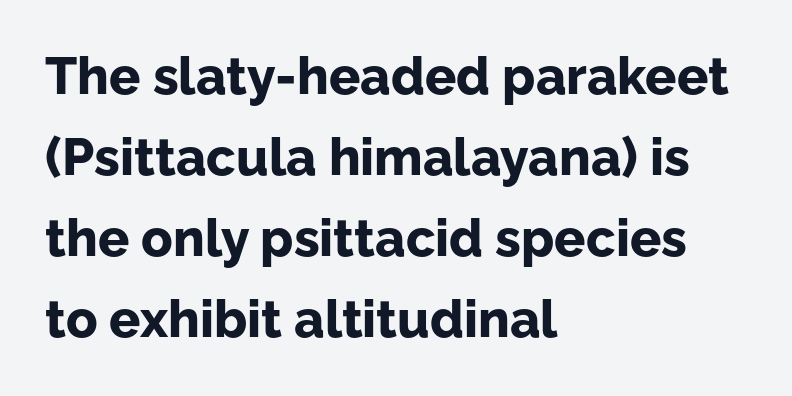
This rendering features lettering with no underline. This sample uses plain, unmodified letter spacing. The setting favours the left margin, as ordinary paragraphs usually do. These lines are rendered in a variable-pitch font. The designer went with a sans here, leaving each stem footless.
